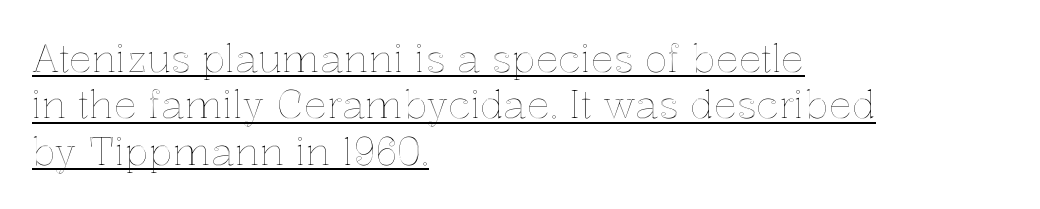
{"italic": "no", "width": "normal", "x_height": "medium", "monospaced": "no", "underline": "yes", "align": "left", "line_spacing_ratio": 1.22, "letter_spacing": "normal", "letter_spacing_em": 0.0, "glyph_px": 38}
